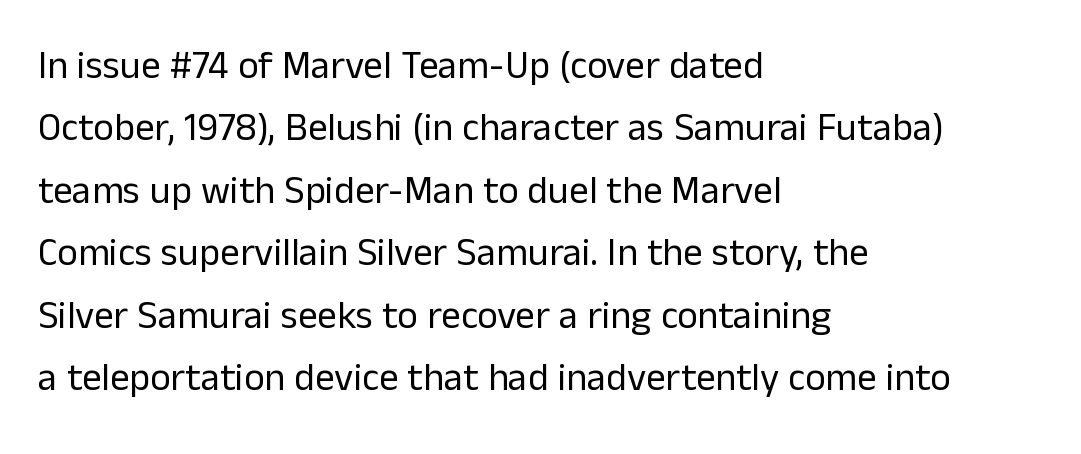
The image shows 39 px regular-weight sans-serif type, upright; set left-aligned, normal line spacing (1.6x), normal letter spacing, not underlined; low stroke contrast and a medium x-height.
